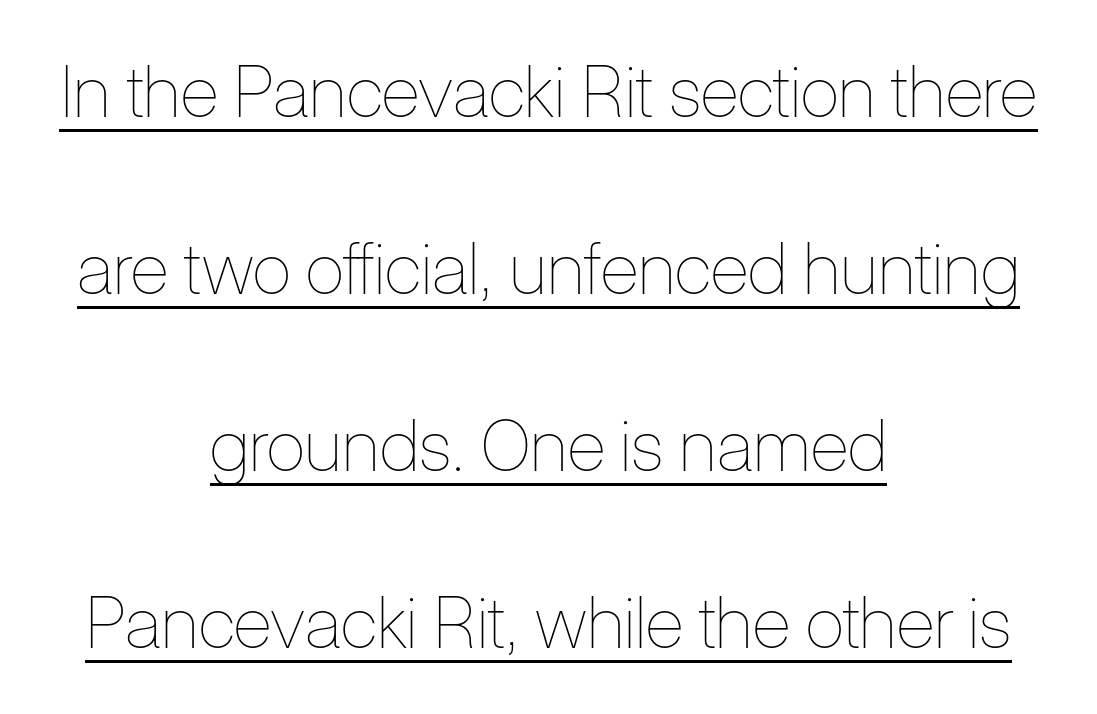
{"italic": "no", "bold": "no", "weight": "thin", "width": "condensed", "stroke_contrast": "low", "x_height": "medium", "monospaced": "no", "underline": "yes", "align": "center", "line_spacing": "loose", "line_spacing_ratio": 2.46, "letter_spacing": "normal", "letter_spacing_em": 0.0, "glyph_px": 72}
